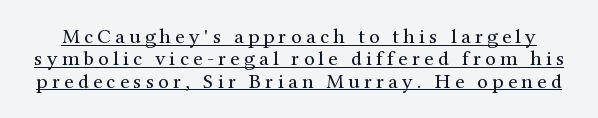
The image shows 21 px text type, upright; set tight line spacing (1.06x), unusually wide letter spacing (+0.2 em), underlined.
